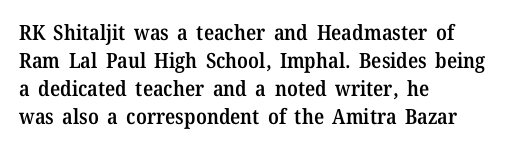
This is moderately heavy type, rendered in semibold. The baseline area is clear. The horizontal fit of the characters is conventional and even. Layout note: lines flush left.
